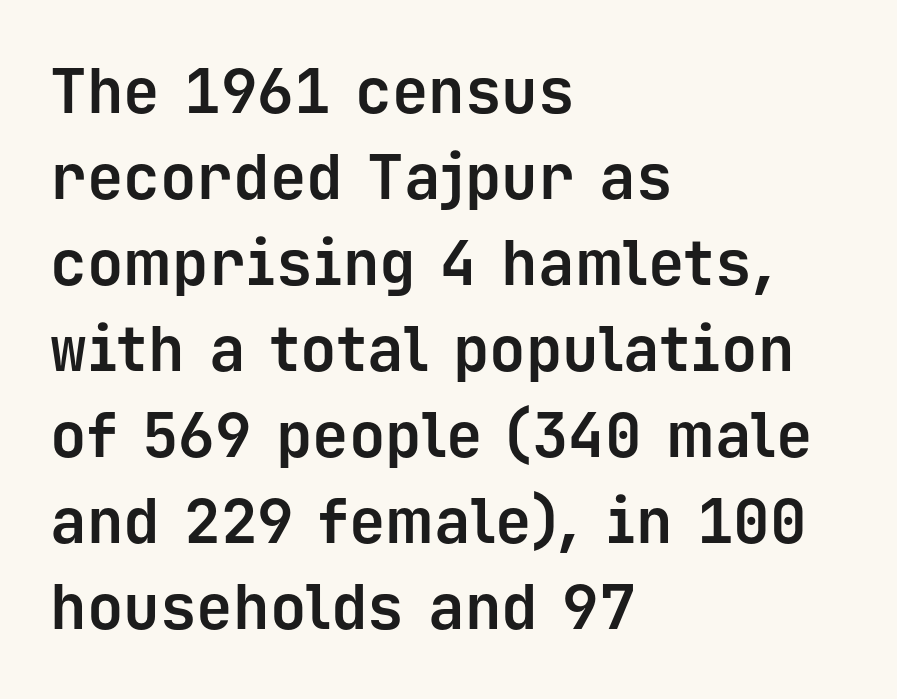
Spacing verdict: monospaced, one width for all characters. Tall strokes in this sample are plumb rather than angled. This rendering leaves character spacing at its baseline value. All the whitespace from short lines collects on the right. Grotesque or geometric, the face here clearly has no serifs. Summary of vertical rhythm: regular, with standard interline spacing.
